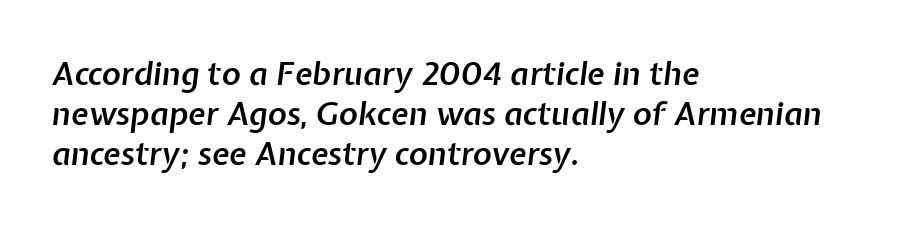
The image shows 32 px semibold type, italic (leaning right); set left-aligned, normal line spacing (1.25x), normal letter spacing, not underlined; low stroke contrast and a medium x-height.
